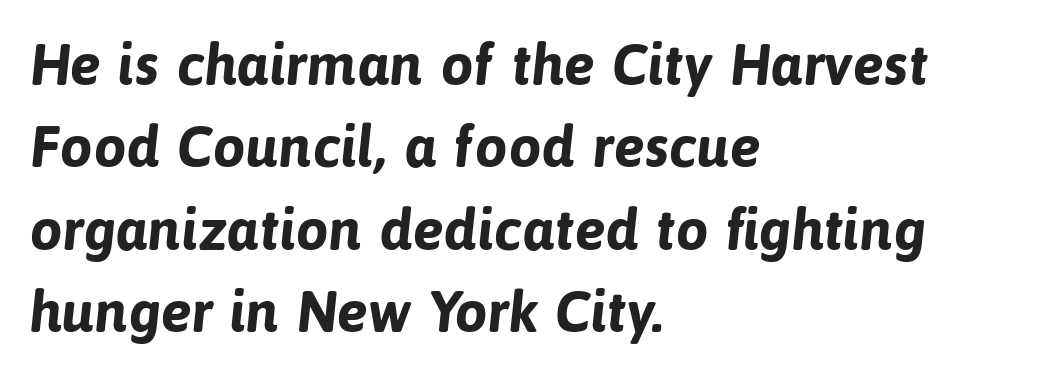
The face used here is proportionally spaced, like ordinary book or web type. Typeset ragged right — the left edge is the straight one. Nobody touched the tracking dial on this one. Rows of type keep a routine distance in the vertical direction.
